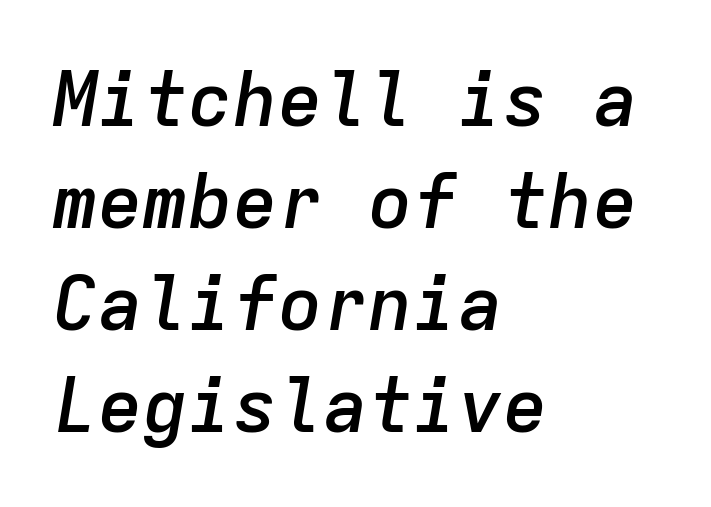
{"italic": "yes", "lean": "right", "slant_degrees": 9, "bold": "semi", "weight": "semibold", "width": "normal", "stroke_contrast": "low", "x_height": "medium", "monospaced": "yes", "underline": "no", "align": "left", "line_spacing": "normal", "line_spacing_ratio": 1.36, "letter_spacing": "normal", "letter_spacing_em": 0.0, "glyph_px": 75}
